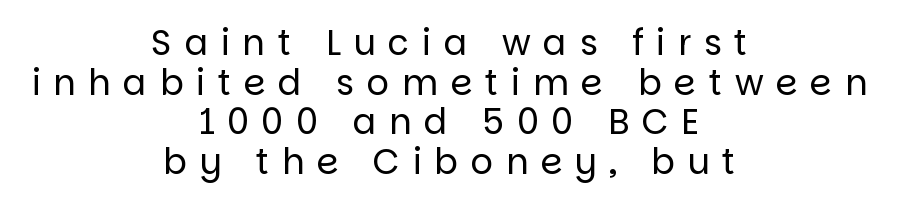
To sum up the face: it is a sans, with no serifs. Does the leading feel generous? Not at all — it's pinched. Caption: expanded tracking, letters set apart. Leftover space on each line is divided equally before and after the words.
